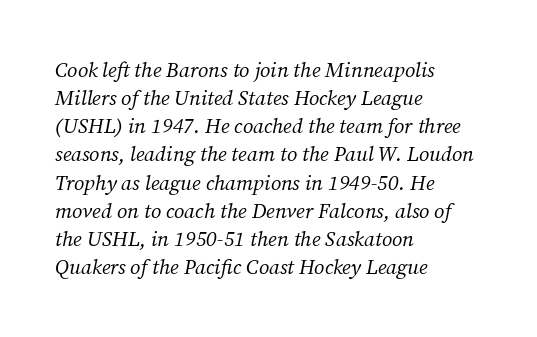
{"italic": "yes", "lean": "right", "slant_degrees": 12, "bold": "no", "underline": "no", "align": "left", "line_spacing": "normal", "line_spacing_ratio": 1.34, "letter_spacing": "normal", "letter_spacing_em": 0.0, "glyph_px": 21}
